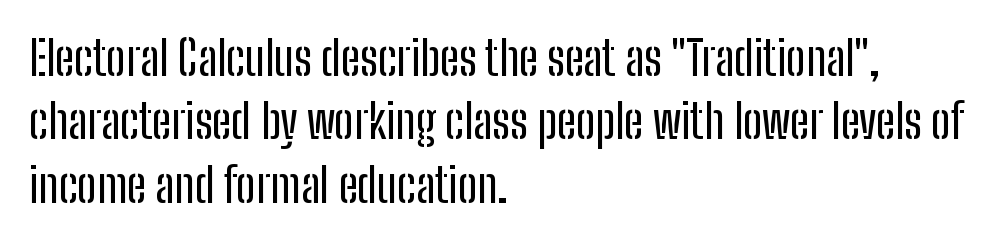
The image shows 47 px condensed sans-serif type, upright; set left-aligned, normal line spacing (1.35x), normal letter spacing, not underlined; low stroke contrast and a medium x-height.
